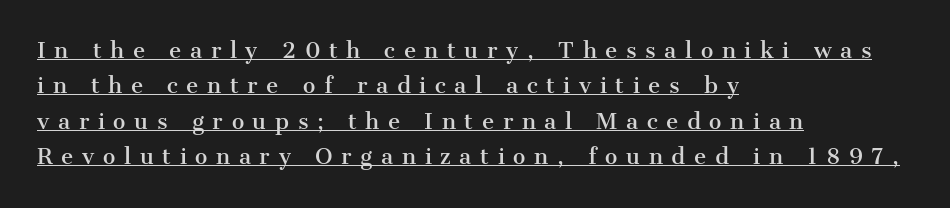
{"italic": "no", "underline": "yes", "align": "left", "line_spacing": "normal", "line_spacing_ratio": 1.69, "letter_spacing": "wide", "letter_spacing_em": 0.41, "glyph_px": 21}
